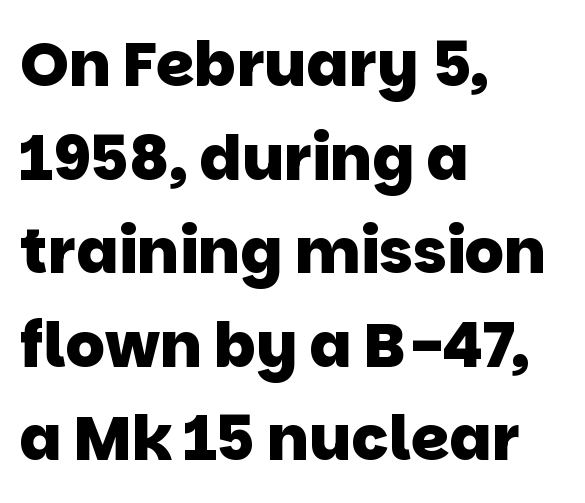
The image shows 62 px heavy sans-serif type; set left-aligned, normal line spacing (1.51x), normal letter spacing, not underlined; low stroke contrast and a large x-height.
